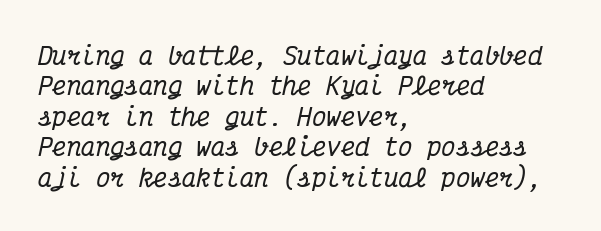
Q: Is the text italic (slanted)? A: Yes, it leans right by about 12 degrees.
Q: Is the text underlined? A: No.
Q: How is the paragraph aligned? A: Left-aligned.
Q: Is the spacing between letters normal or unusually wide? A: Normal.
Q: Is the spacing between lines tight, normal or loose? A: Normal.
